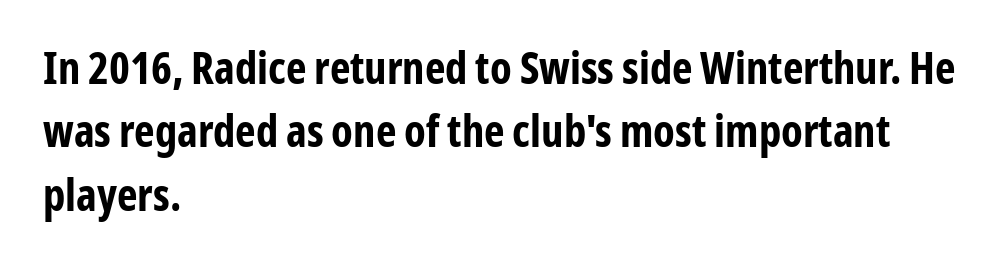
The image shows 44 px bold, condensed sans-serif type, upright; set left-aligned, normal line spacing (1.44x), normal letter spacing, not underlined; low stroke contrast and a medium x-height.
